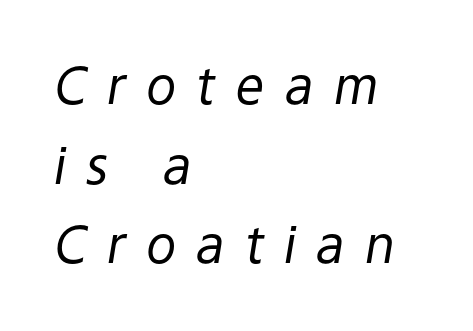
{"italic": "yes", "lean": "right", "slant_degrees": 9, "bold": "no", "weight": "regular", "width": "normal", "stroke_contrast": "low", "x_height": "medium", "monospaced": "no", "underline": "no", "align": "left", "line_spacing": "normal", "line_spacing_ratio": 1.56, "letter_spacing": "wide", "letter_spacing_em": 0.39, "glyph_px": 51}
